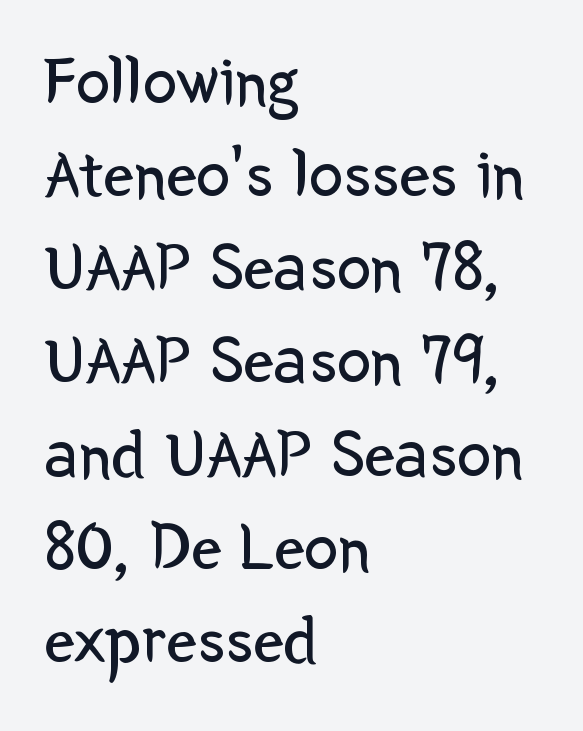
The image shows 69 px regular-weight sans-serif type, upright; set left-aligned, normal line spacing (1.35x), normal letter spacing, not underlined; low stroke contrast and a medium x-height.
